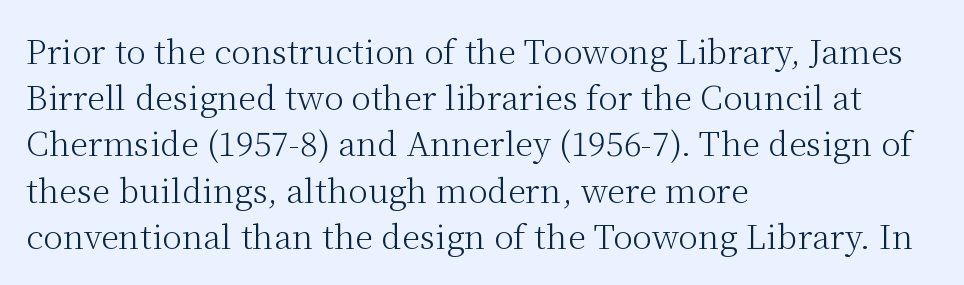
The image shows 33 px light serif type, upright; set left-aligned, normal line spacing (1.4x), normal letter spacing, not underlined; medium stroke contrast and a medium x-height.
